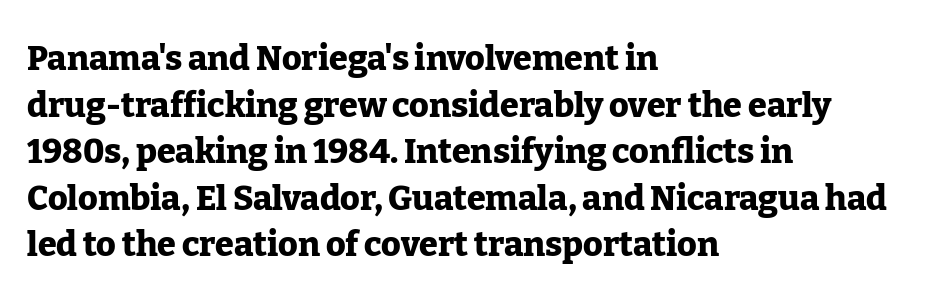
Q: Is the text bold? A: Yes.
Q: Is the text italic (slanted)? A: No, it is upright.
Q: Is the typeface a serif or a sans-serif typeface? A: Serif.
Q: Is the text underlined? A: No.
Q: How is the paragraph aligned? A: Left-aligned.
Q: Is the spacing between letters normal or unusually wide? A: Normal.
Q: Is the spacing between lines tight, normal or loose? A: Normal.
Q: Width (condensed, normal, or wide)? A: Normal.
Q: Stroke contrast? A: Low.
Q: x-height? A: Medium.
Q: Monospaced? A: No.
